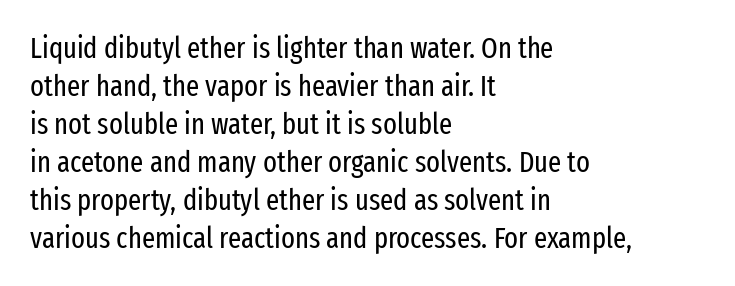
Letters have the restrained weight of plain body copy at most. Any mark beneath the type? The region is blank. The type is set solid horizontally, with unmodified tracking. Posture: vertical. The glyphs in this specimen are sans serif. A typesetter would call this proportional, since set widths differ per character.
